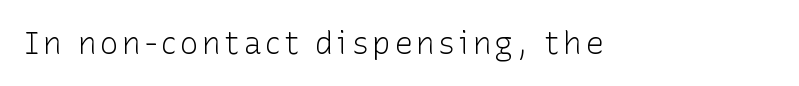
Observe the absence of serifs on each vertical stroke in this sample. Compared with a typical body face, this is equally light or lighter still. The baseline area is clear. Think of a printed novel: that variable character pitch is what you see here. Tall strokes in this sample are plumb rather than angled.
